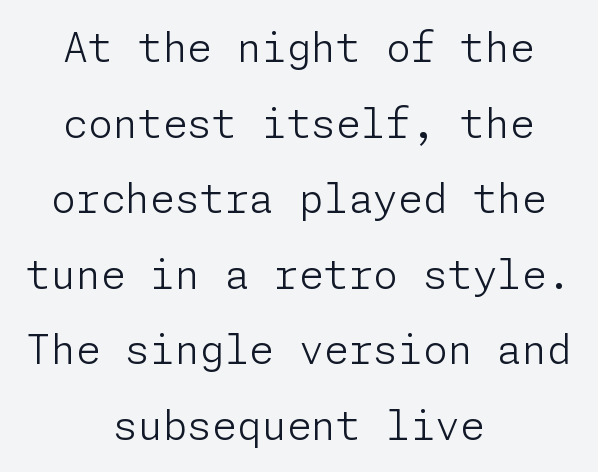
Inter-character spacing is left at the font's built-in metrics. Type without underlining. Stroke mass is kept to a normal reading level or below. Serifs: no, the terminals of the letterforms are clean. This sample uses an upright cut, with every glyph sitting square on the baseline. Teacher's note: observe the equal gaps on both sides — that is centered alignment.
